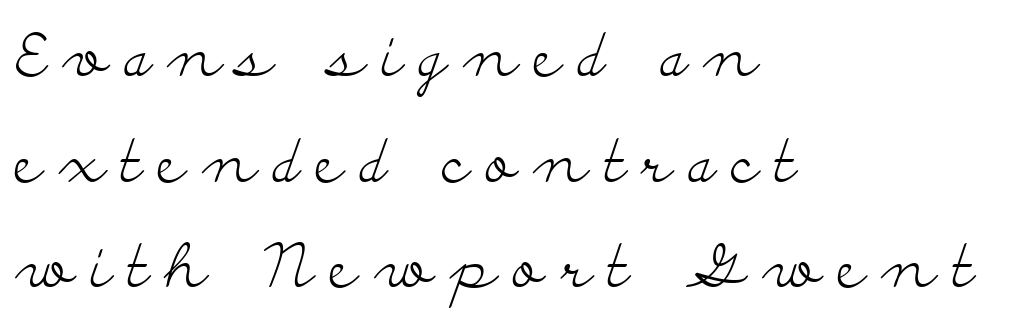
The image shows 60 px light, wide serif type; set left-aligned, line spacing 1.76x, unusually wide letter spacing (+0.27 em), not underlined; low stroke contrast and a small x-height.
